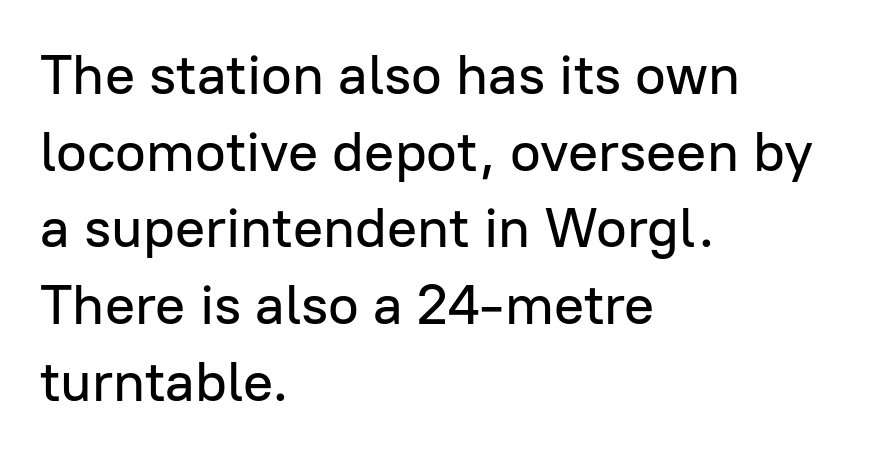
{"serif": "no", "italic": "no", "width": "normal", "stroke_contrast": "low", "x_height": "medium", "monospaced": "no", "underline": "no", "align": "left", "line_spacing": "normal", "line_spacing_ratio": 1.37, "letter_spacing": "normal", "letter_spacing_em": 0.0, "glyph_px": 56}
